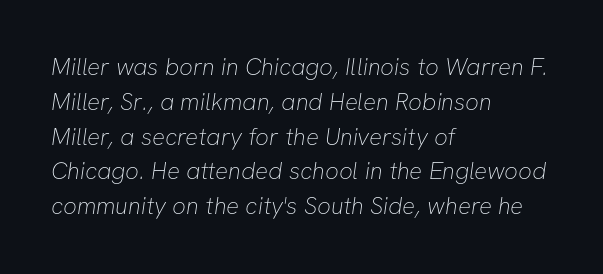
The image shows 24 px text type; set left-aligned, normal line spacing (1.45x), normal letter spacing, not underlined.
